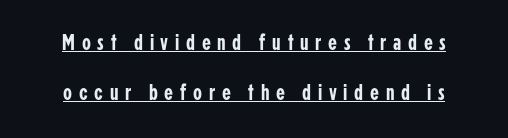
The letters stand upright; this is a roman face. Between one letter and the next there's a generous, obvious gap. The leading is generous, giving the passage an open texture. This rendering features underlined lettering.
